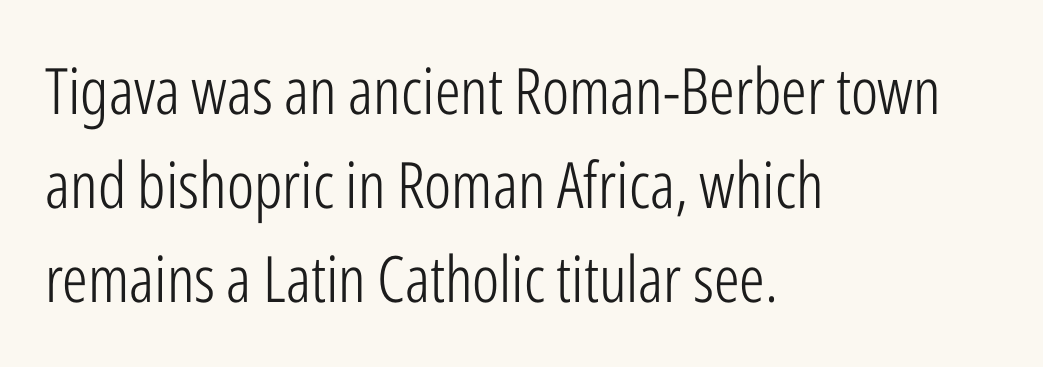
The lettering stays uniformly vertical, giving the passage a roman look. Lines of text with bare space underneath. A light-to-regular cut is what we see here. The letters advance in unequal steps, a hallmark of proportional type. The type family on display is of the sans-serif kind. This sample is left-justified, so line endings fall wherever the words run out.
